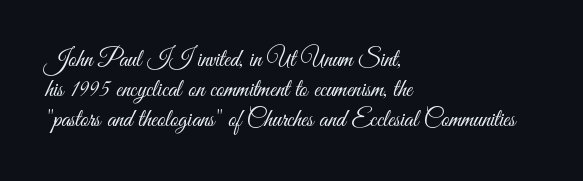
{"bold": "no", "underline": "no", "align": "left", "line_spacing": "normal", "line_spacing_ratio": 1.25, "letter_spacing": "normal", "letter_spacing_em": 0.0, "glyph_px": 24}
